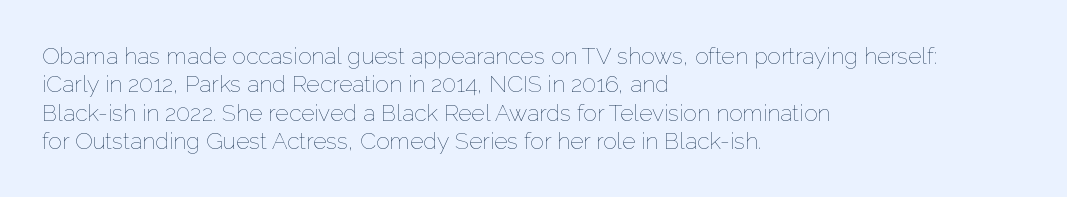
{"italic": "no", "bold": "no", "underline": "no", "align": "left", "line_spacing_ratio": 1.23, "letter_spacing": "normal", "letter_spacing_em": 0.0, "glyph_px": 23}
